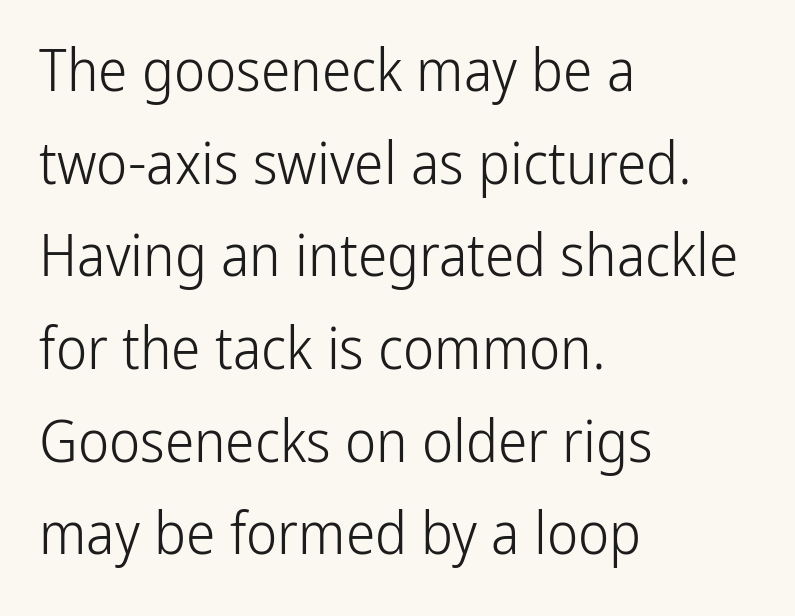
Q: Is the text bold? A: No.
Q: Is the text italic (slanted)? A: No, it is upright.
Q: Is the typeface a serif or a sans-serif typeface? A: Sans-serif.
Q: Is the text underlined? A: No.
Q: How is the paragraph aligned? A: Left-aligned.
Q: Is the spacing between letters normal or unusually wide? A: Normal.
Q: Is the spacing between lines tight, normal or loose? A: Normal.
Q: Width (condensed, normal, or wide)? A: Condensed.
Q: Stroke contrast? A: Low.
Q: x-height? A: Medium.
Q: Monospaced? A: No.
